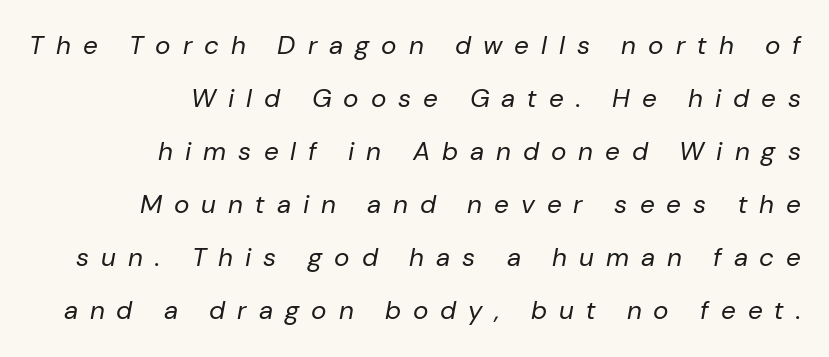
{"italic": "yes", "lean": "right", "slant_degrees": 10, "bold": "no", "underline": "no", "align": "right", "line_spacing": "loose", "line_spacing_ratio": 2.04, "letter_spacing": "wide", "letter_spacing_em": 0.46, "glyph_px": 26}
